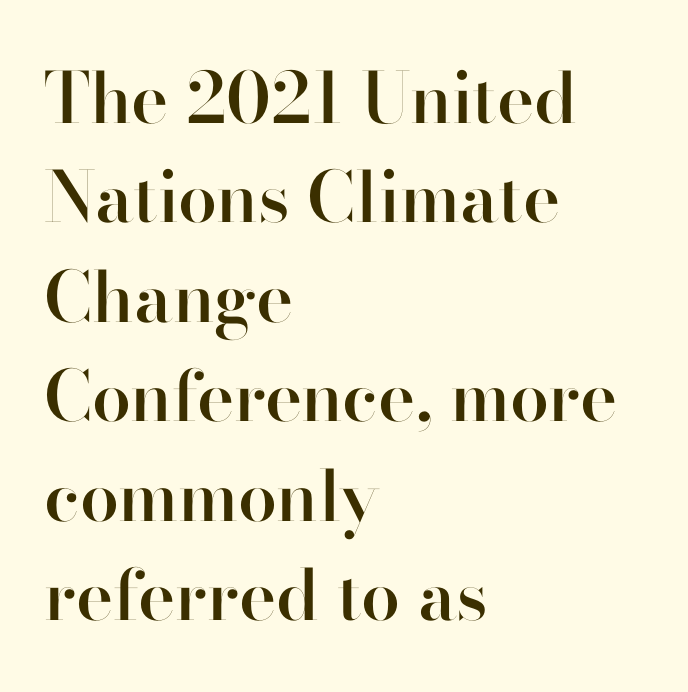
{"serif": "no", "italic": "no", "bold": "semi", "weight": "semibold", "width": "normal", "stroke_contrast": "high", "x_height": "small", "monospaced": "no", "underline": "no", "align": "left", "line_spacing": "normal", "line_spacing_ratio": 1.42, "letter_spacing": "normal", "letter_spacing_em": 0.0, "glyph_px": 70}
